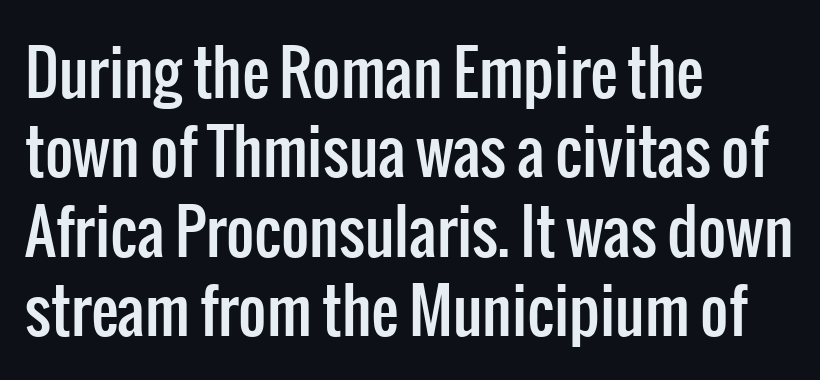
{"serif": "no", "italic": "no", "width": "condensed", "stroke_contrast": "low", "x_height": "medium", "monospaced": "no", "underline": "no", "align": "left", "line_spacing": "normal", "line_spacing_ratio": 1.3, "letter_spacing": "normal", "letter_spacing_em": 0.0, "glyph_px": 61}
